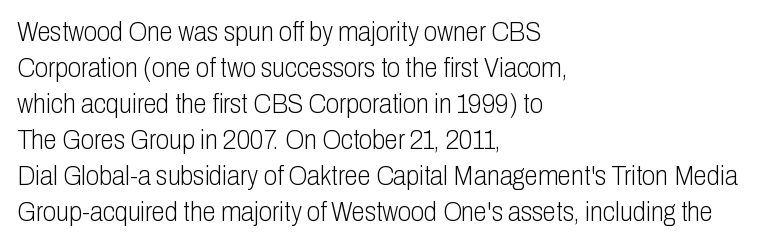
The image shows 27 px text type, upright; set left-aligned, normal line spacing (1.33x), normal letter spacing, not underlined.
